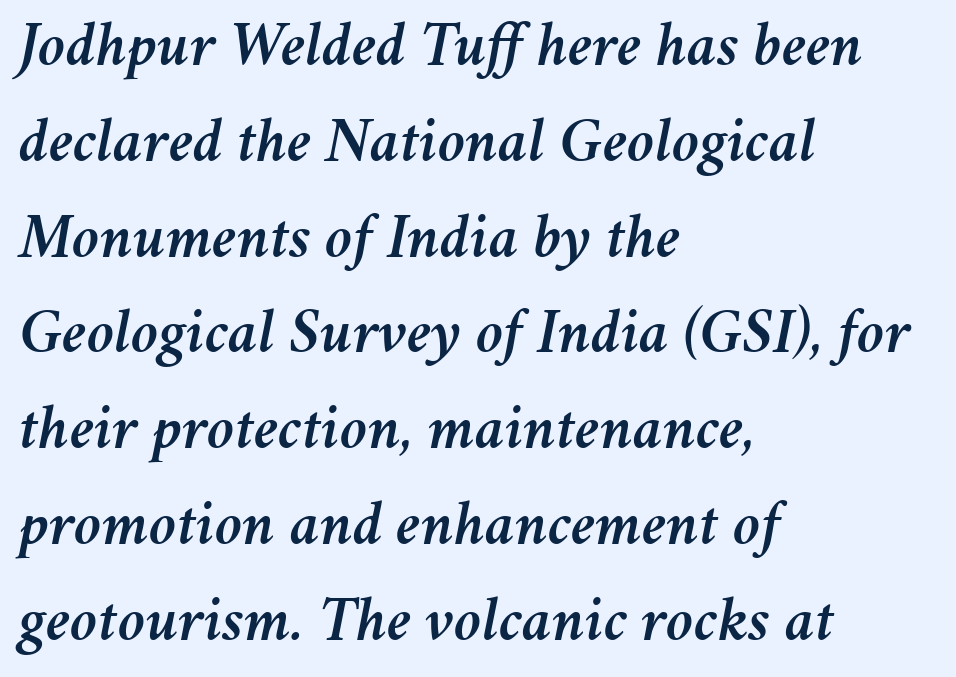
Q: Is the text italic (slanted)? A: Yes, it leans right by about 11 degrees.
Q: Is the text underlined? A: No.
Q: How is the paragraph aligned? A: Left-aligned.
Q: Is the spacing between letters normal or unusually wide? A: Normal.
Q: Is the spacing between lines tight, normal or loose? A: Normal.
Q: Width (condensed, normal, or wide)? A: Normal.
Q: Stroke contrast? A: Medium.
Q: x-height? A: Medium.
Q: Monospaced? A: No.
